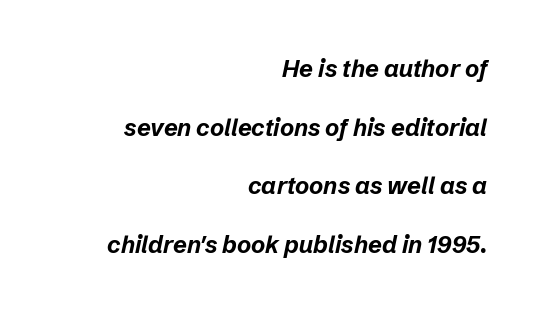
Tracking here is standard; glyphs follow each other at the usual distance. The rendering applies a slant to the glyphs. Summary of vertical rhythm: relaxed, with wide interline spacing. The characters look thick and weighty, a clear bold. The baseline area is clear. Each line ends at the same right margin while the left side varies.
